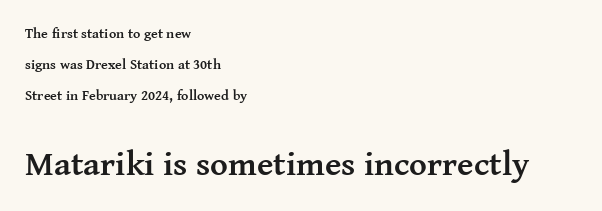
Q: Is the text bold? A: Yes.
Q: Is the text italic (slanted)? A: No, it is upright.
Q: Is the typeface a serif or a sans-serif typeface? A: Serif.
Q: Is the text underlined? A: No.
Q: How is the paragraph aligned? A: Left-aligned.
Q: Is the spacing between letters normal or unusually wide? A: Normal.
Q: Is the spacing between lines tight, normal or loose? A: Loose.
Q: Which block of text is set in a larger size, the first (top) or the second (bottom)? A: The second (bottom) one.
Q: Width (condensed, normal, or wide)? A: Normal.
Q: Stroke contrast? A: Medium.
Q: x-height? A: Medium.
Q: Monospaced? A: No.
